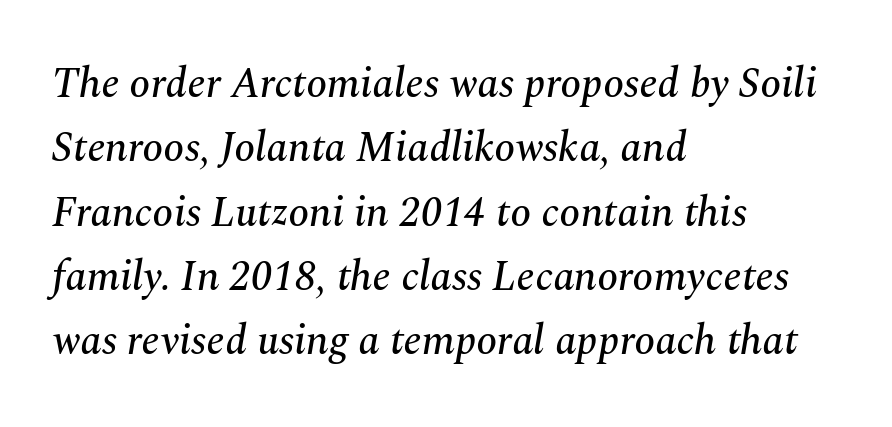
The image shows 42 px serif type, italic (leaning right); set left-aligned, normal line spacing (1.53x), normal letter spacing, not underlined; medium stroke contrast and a medium x-height.
